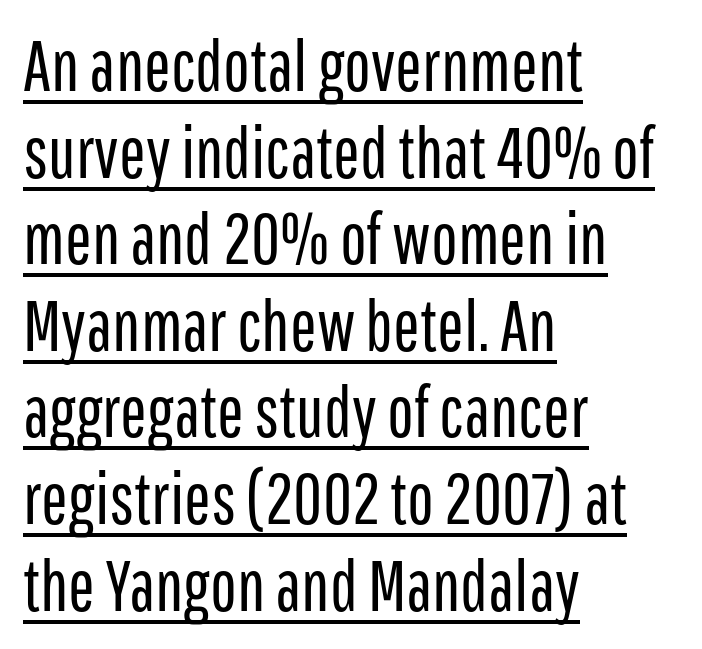
{"serif": "no", "italic": "no", "bold": "no", "weight": "regular", "width": "condensed", "stroke_contrast": "low", "x_height": "medium", "monospaced": "no", "underline": "yes", "align": "left", "line_spacing_ratio": 1.22, "letter_spacing": "normal", "letter_spacing_em": 0.0, "glyph_px": 71}
